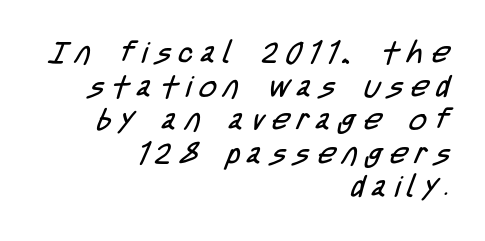
Leftover space on each line is placed entirely before the opening word. The foot of each line stays bare and open. These lines are rendered in a variable-pitch font. Look at the tracking — it's clearly loosened, letters drifting apart.
